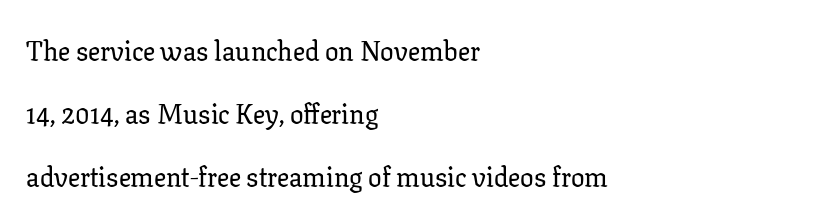
No italicization has been applied; the sample stays upright. Students, note that the glyphs here touch the page at normal intervals. Has an underline been added? It has not. Does the leading feel generous? Absolutely, it's lavish. Where is the straight margin? On the left.
